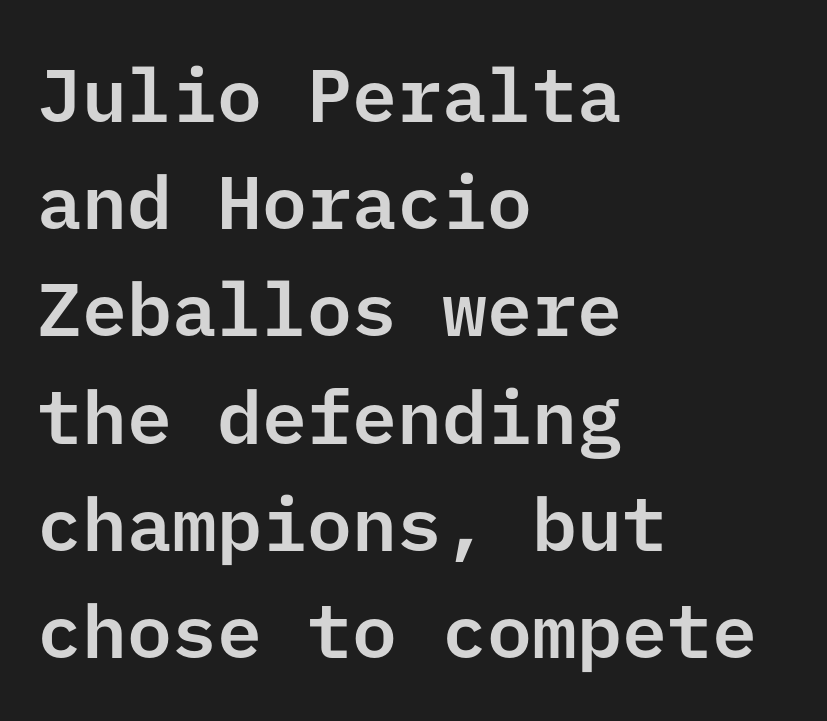
Q: Is the text italic (slanted)? A: No, it is upright.
Q: Is the typeface a serif or a sans-serif typeface? A: Sans-serif.
Q: Is the text underlined? A: No.
Q: How is the paragraph aligned? A: Left-aligned.
Q: Is the spacing between letters normal or unusually wide? A: Normal.
Q: Is the spacing between lines tight, normal or loose? A: Normal.
Q: Width (condensed, normal, or wide)? A: Normal.
Q: Stroke contrast? A: Low.
Q: x-height? A: Medium.
